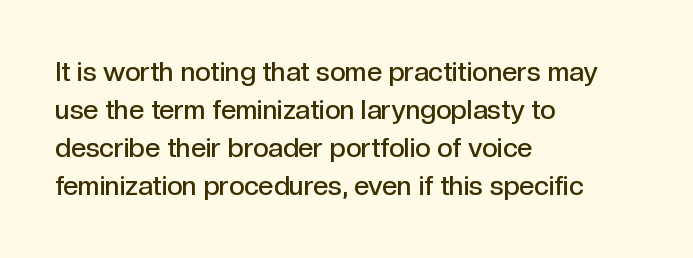
The image shows 27 px text type, upright; set left-aligned, normal line spacing (1.41x), normal letter spacing, not underlined.
